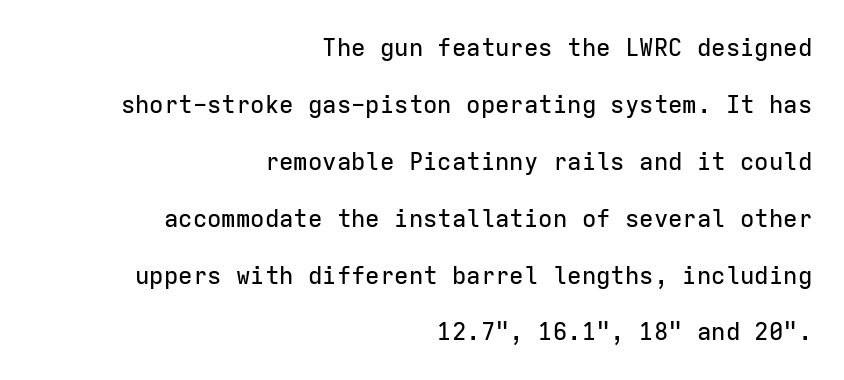
The image shows 24 px text type, upright; set right-aligned, loose line spacing (2.37x), normal letter spacing, not underlined.
